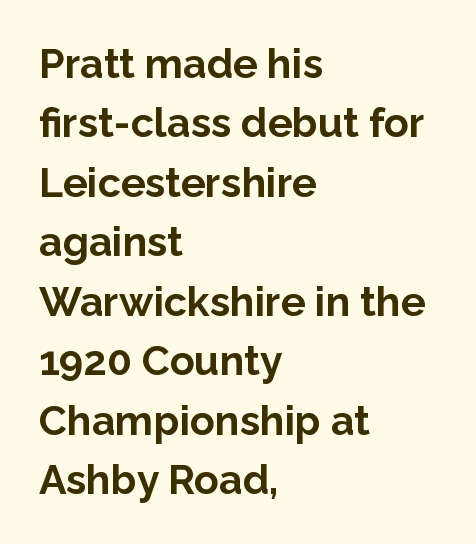
{"serif": "no", "italic": "no", "bold": "yes", "weight": "bold", "width": "normal", "stroke_contrast": "low", "x_height": "medium", "monospaced": "no", "underline": "no", "align": "left", "line_spacing": "normal", "line_spacing_ratio": 1.45, "letter_spacing": "normal", "letter_spacing_em": 0.0, "glyph_px": 41}
